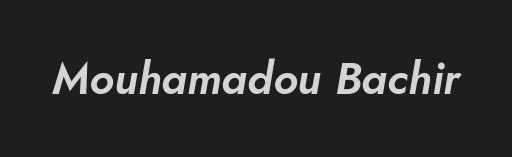
Do the characters align in a grid? No, the font is proportional. Plain, unruled lines of type. The tracking reads as untouched default to a designer's eye. An italicized treatment has been applied to the whole sample.
